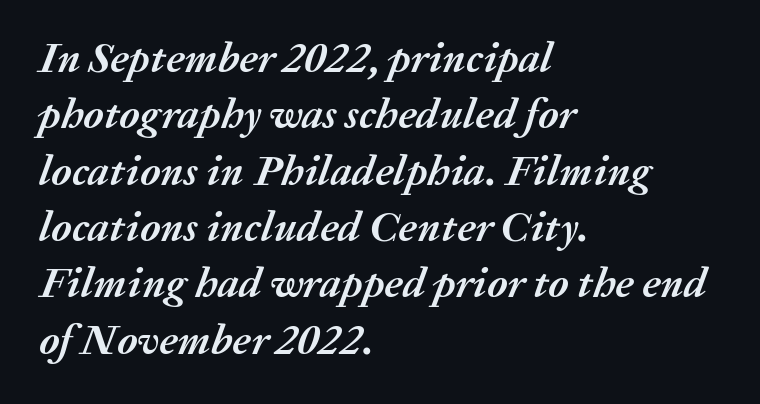
{"italic": "yes", "lean": "right", "slant_degrees": 20, "bold": "yes", "weight": "semibold", "width": "normal", "stroke_contrast": "medium", "x_height": "medium", "monospaced": "no", "underline": "no", "align": "left", "line_spacing": "normal", "line_spacing_ratio": 1.31, "letter_spacing": "normal", "letter_spacing_em": 0.0, "glyph_px": 43}
